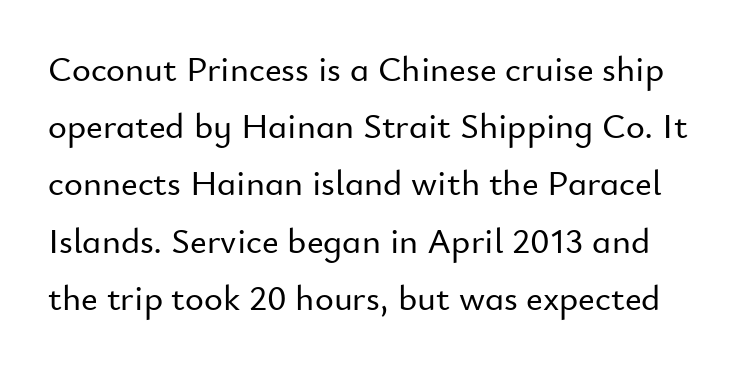
Q: Is the text italic (slanted)? A: No, it is upright.
Q: Is the typeface a serif or a sans-serif typeface? A: Sans-serif.
Q: Is the text underlined? A: No.
Q: Is the spacing between letters normal or unusually wide? A: Normal.
Q: Is the spacing between lines tight, normal or loose? A: Normal.
Q: Width (condensed, normal, or wide)? A: Normal.
Q: Stroke contrast? A: Low.
Q: x-height? A: Small.
Q: Monospaced? A: No.
